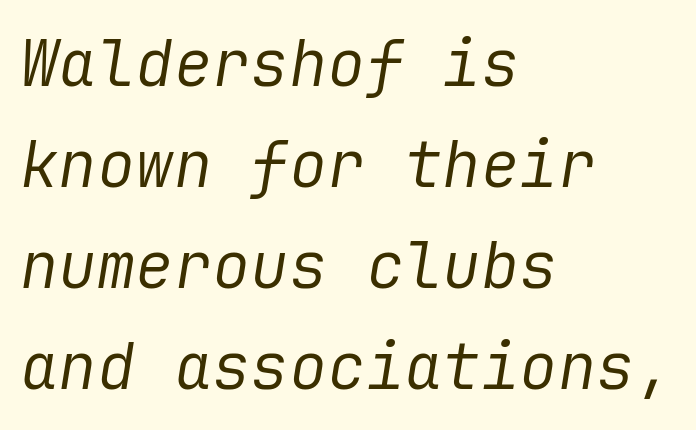
{"italic": "yes", "lean": "right", "slant_degrees": 9, "bold": "no", "weight": "regular", "width": "normal", "stroke_contrast": "low", "x_height": "medium", "underline": "no", "align": "left", "line_spacing": "normal", "line_spacing_ratio": 1.58, "letter_spacing": "normal", "letter_spacing_em": 0.0, "glyph_px": 64}
